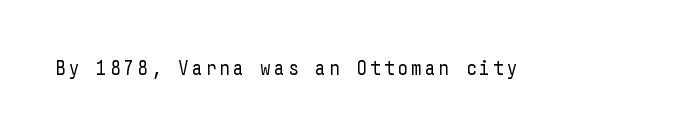
Nope, not italic — everything's standing straight. Weight: regular or lighter. This rendering features lettering with no underline.
